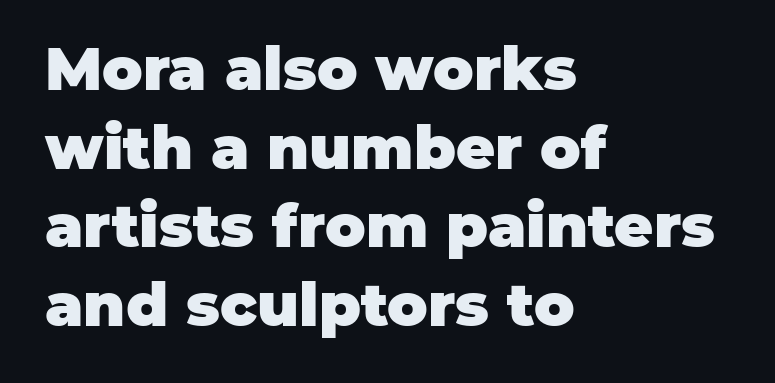
The image shows 60 px heavy sans-serif type, upright; set left-aligned, normal line spacing (1.31x), normal letter spacing, not underlined; low stroke contrast and a large x-height.
